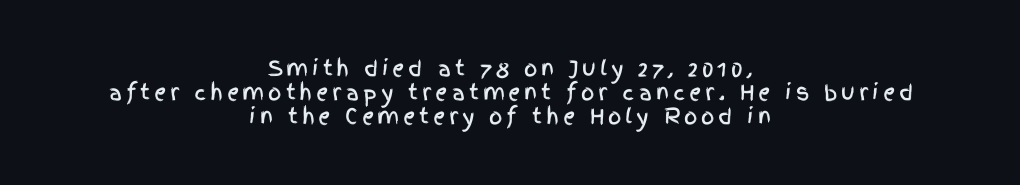
The image shows 21 px text type, upright; set centered, tight line spacing (1.15x), not underlined.
